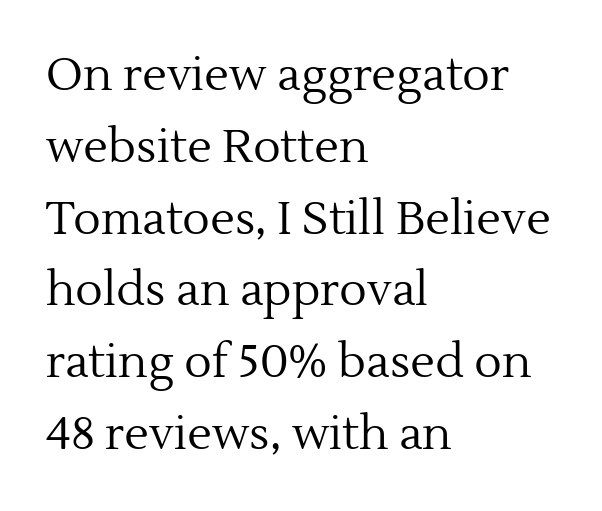
Q: Is the text bold? A: No.
Q: Is the text italic (slanted)? A: No, it is upright.
Q: Is the typeface a serif or a sans-serif typeface? A: Serif.
Q: Is the text underlined? A: No.
Q: How is the paragraph aligned? A: Left-aligned.
Q: Is the spacing between letters normal or unusually wide? A: Normal.
Q: Is the spacing between lines tight, normal or loose? A: Normal.
Q: Width (condensed, normal, or wide)? A: Normal.
Q: x-height? A: Medium.
Q: Monospaced? A: No.
